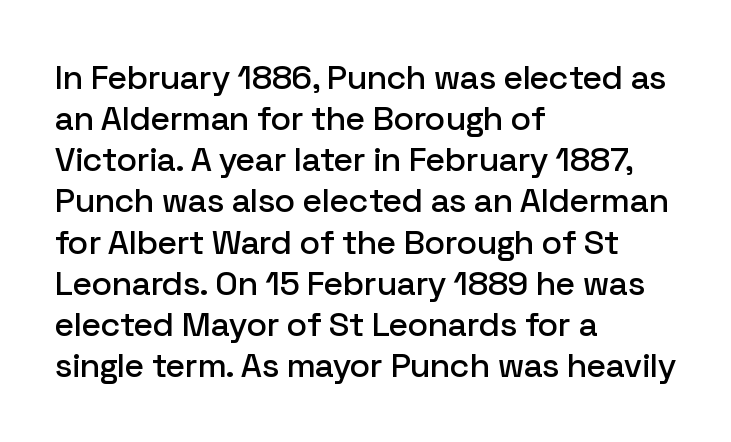
Q: Is the text italic (slanted)? A: No, it is upright.
Q: Is the typeface a serif or a sans-serif typeface? A: Sans-serif.
Q: Is the text underlined? A: No.
Q: How is the paragraph aligned? A: Left-aligned.
Q: Is the spacing between letters normal or unusually wide? A: Normal.
Q: Width (condensed, normal, or wide)? A: Normal.
Q: Stroke contrast? A: Low.
Q: x-height? A: Medium.
Q: Monospaced? A: No.
